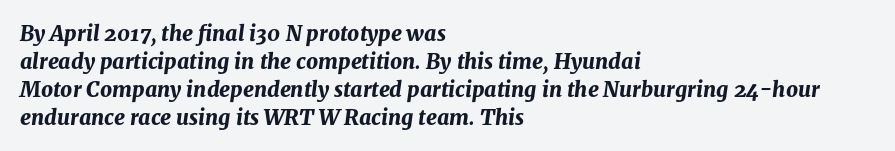
The image shows 21 px bold type, italic (leaning right); set left-aligned, normal line spacing (1.33x), normal letter spacing, not underlined.
